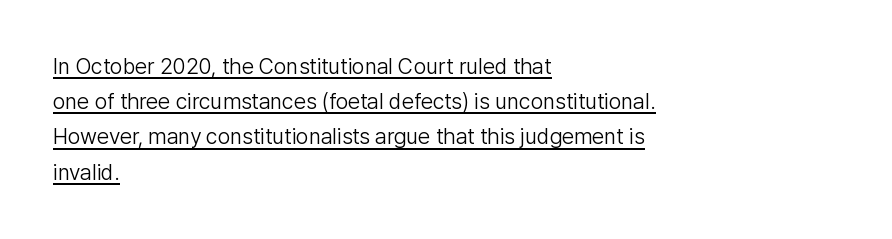
Q: Is the text bold? A: No.
Q: Is the text italic (slanted)? A: No, it is upright.
Q: Is the text underlined? A: Yes.
Q: How is the paragraph aligned? A: Left-aligned.
Q: Is the spacing between letters normal or unusually wide? A: Normal.
Q: Is the spacing between lines tight, normal or loose? A: Normal.
